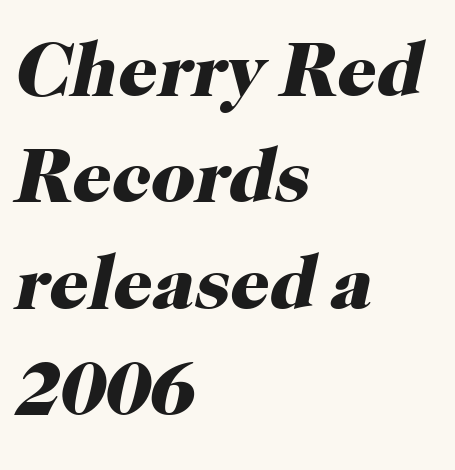
The passage shown is typed in a proportional face where columns would drift. Weight: bold. How would I describe the line gaps? Plain and ordinary. Stroke terminals: seriffed. The words here are not underlined. Style check: oblique.
